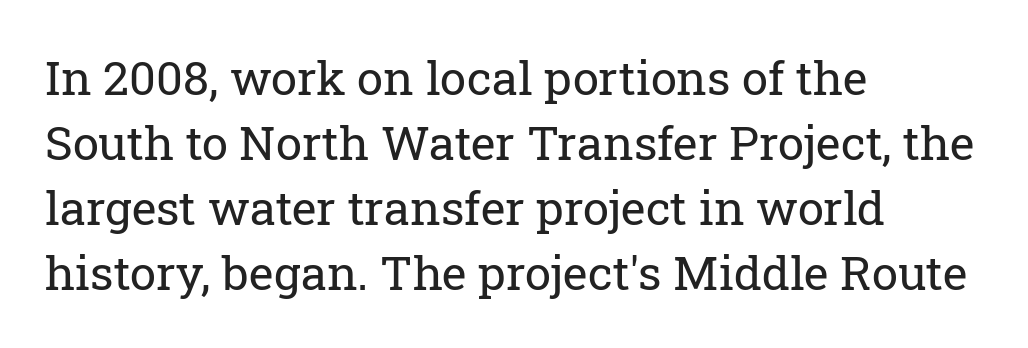
{"serif": "yes", "italic": "no", "bold": "no", "weight": "regular", "width": "normal", "stroke_contrast": "low", "x_height": "medium", "monospaced": "no", "underline": "no", "align": "left", "line_spacing": "normal", "line_spacing_ratio": 1.38, "letter_spacing": "normal", "letter_spacing_em": 0.0, "glyph_px": 47}
